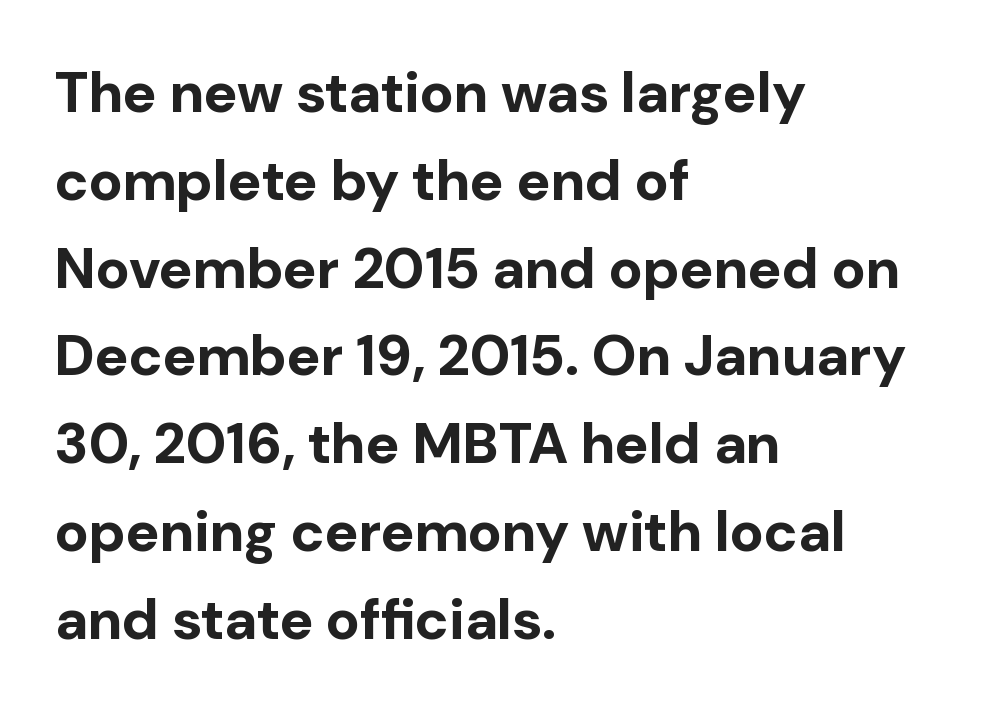
The image shows 57 px bold sans-serif type, upright; set left-aligned, normal line spacing (1.54x), normal letter spacing, not underlined; low stroke contrast and a medium x-height.
